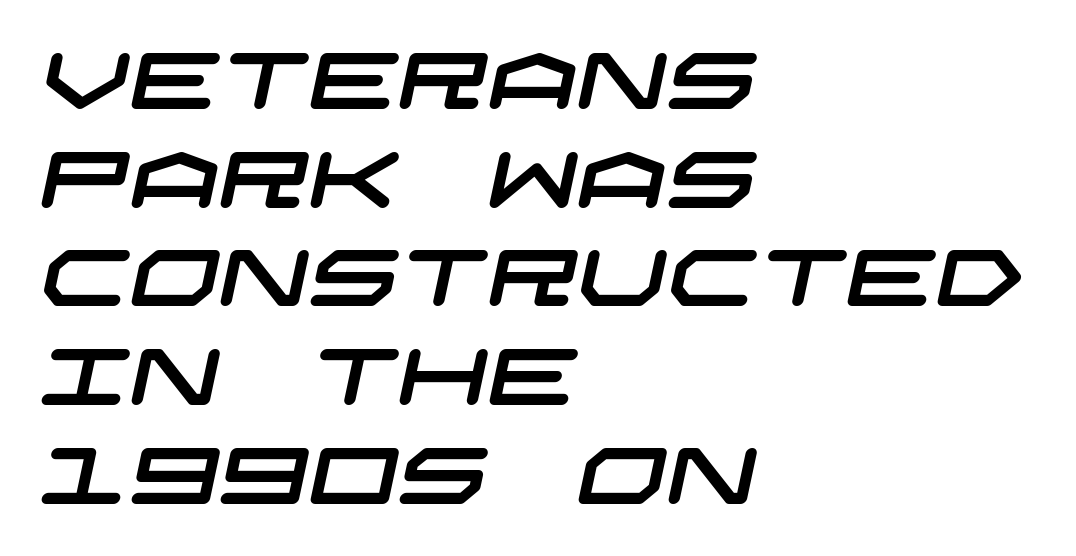
Q: Is the typeface a serif or a sans-serif typeface? A: Sans-serif.
Q: Is the text underlined? A: No.
Q: How is the paragraph aligned? A: Left-aligned.
Q: Is the spacing between letters normal or unusually wide? A: Normal.
Q: Is the spacing between lines tight, normal or loose? A: Normal.
Q: Width (condensed, normal, or wide)? A: Wide.
Q: Stroke contrast? A: Low.
Q: x-height? A: Large.
